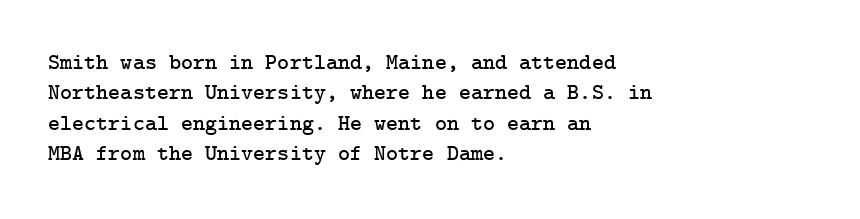
Q: Is the text italic (slanted)? A: No, it is upright.
Q: Is the text underlined? A: No.
Q: How is the paragraph aligned? A: Left-aligned.
Q: Is the spacing between letters normal or unusually wide? A: Normal.
Q: Is the spacing between lines tight, normal or loose? A: Normal.
